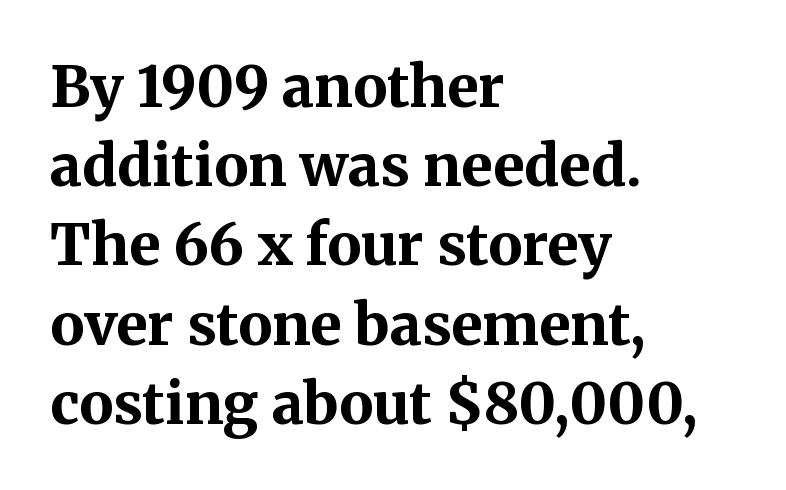
{"serif": "yes", "italic": "no", "bold": "yes", "weight": "bold", "width": "normal", "stroke_contrast": "medium", "x_height": "medium", "monospaced": "no", "underline": "no", "align": "left", "line_spacing": "normal", "line_spacing_ratio": 1.39, "letter_spacing": "normal", "letter_spacing_em": 0.0, "glyph_px": 57}
